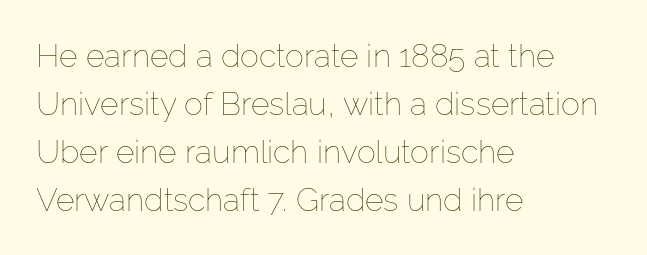
The image shows 32 px thin type, upright; set left-aligned, normal line spacing (1.5x), normal letter spacing, not underlined; low stroke contrast and a medium x-height.
